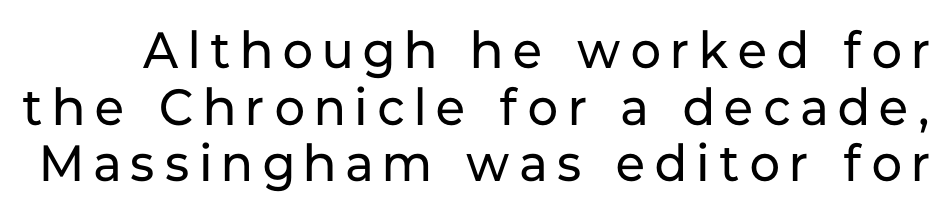
{"serif": "no", "italic": "no", "bold": "no", "weight": "regular", "width": "normal", "stroke_contrast": "low", "x_height": "medium", "monospaced": "no", "underline": "no", "line_spacing": "tight", "line_spacing_ratio": 1.11, "letter_spacing": "wide", "letter_spacing_em": 0.21, "glyph_px": 51}
